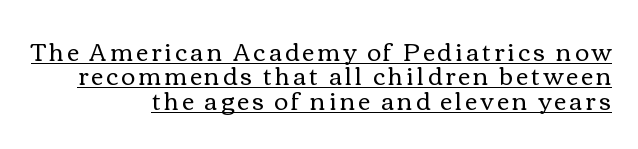
The image shows 24 px text type, upright; set right-aligned, tight line spacing (1.02x), underlined.
